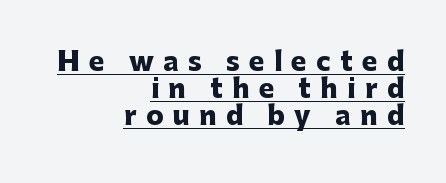
Q: Is the text bold? A: Yes.
Q: Is the text italic (slanted)? A: No, it is upright.
Q: Is the text underlined? A: Yes.
Q: How is the paragraph aligned? A: Right-aligned.
Q: Is the spacing between letters normal or unusually wide? A: Unusually wide.
Q: Is the spacing between lines tight, normal or loose? A: Tight.
